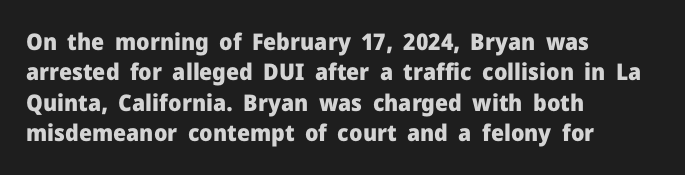
The image shows 23 px bold type, upright; set left-aligned, normal line spacing (1.32x), normal letter spacing, not underlined.
